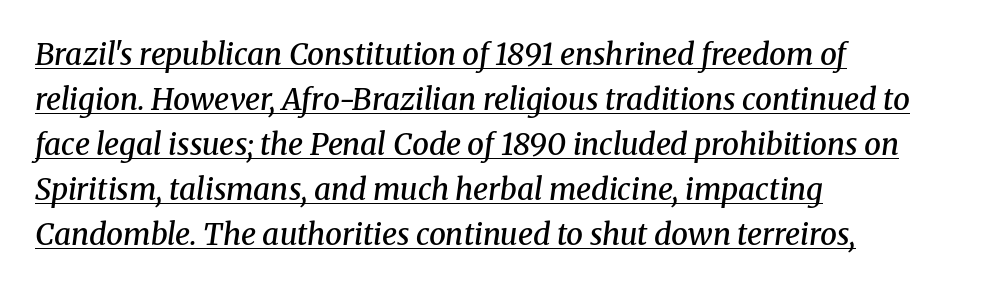
Q: Is the text bold? A: Semi-bold.
Q: Is the text italic (slanted)? A: Yes, it leans right by about 8 degrees.
Q: Is the typeface a serif or a sans-serif typeface? A: Serif.
Q: Is the text underlined? A: Yes.
Q: How is the paragraph aligned? A: Left-aligned.
Q: Is the spacing between letters normal or unusually wide? A: Normal.
Q: Is the spacing between lines tight, normal or loose? A: Normal.
Q: Width (condensed, normal, or wide)? A: Normal.
Q: Stroke contrast? A: Medium.
Q: x-height? A: Medium.
Q: Monospaced? A: No.
